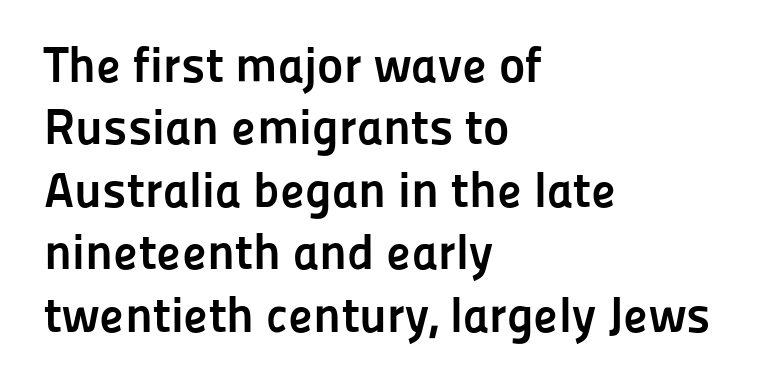
The image shows 50 px semibold sans-serif type, upright; set left-aligned, normal line spacing (1.25x), normal letter spacing, not underlined; low stroke contrast and a medium x-height.
